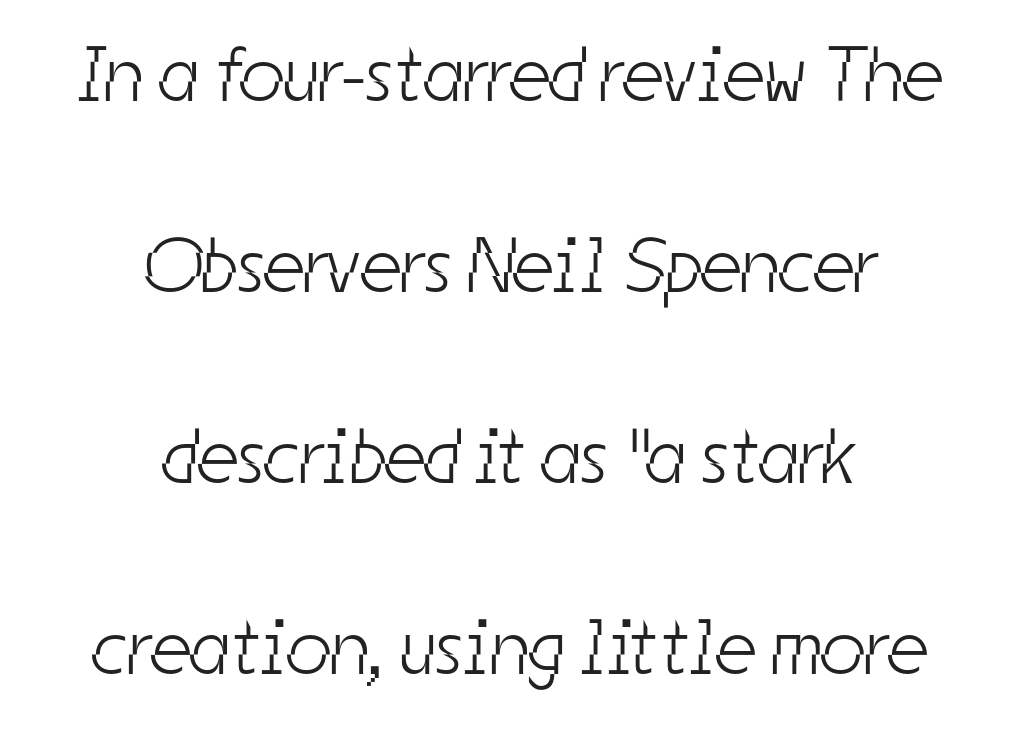
Q: Is the text bold? A: No.
Q: Is the typeface a serif or a sans-serif typeface? A: Sans-serif.
Q: Is the text underlined? A: No.
Q: How is the paragraph aligned? A: Centered.
Q: Is the spacing between letters normal or unusually wide? A: Normal.
Q: Is the spacing between lines tight, normal or loose? A: Loose.
Q: Width (condensed, normal, or wide)? A: Condensed.
Q: Stroke contrast? A: Low.
Q: x-height? A: Medium.
Q: Monospaced? A: No.
